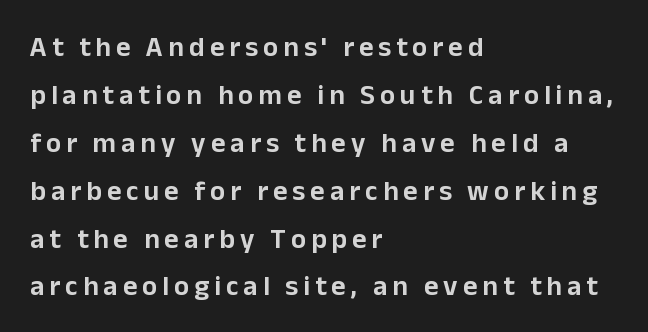
The image shows 28 px sans-serif type, upright; set left-aligned, line spacing 1.71x, not underlined; low stroke contrast and a medium x-height.
